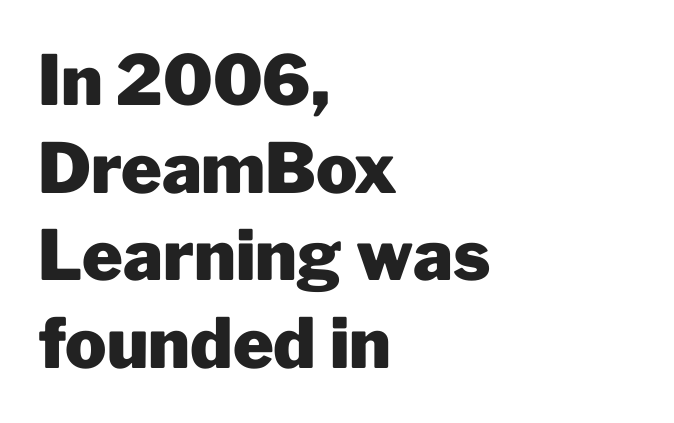
Q: Is the text bold? A: Yes.
Q: Is the text italic (slanted)? A: No, it is upright.
Q: Is the typeface a serif or a sans-serif typeface? A: Sans-serif.
Q: Is the text underlined? A: No.
Q: How is the paragraph aligned? A: Left-aligned.
Q: Is the spacing between letters normal or unusually wide? A: Normal.
Q: Is the spacing between lines tight, normal or loose? A: Normal.
Q: Width (condensed, normal, or wide)? A: Normal.
Q: Stroke contrast? A: Low.
Q: x-height? A: Medium.
Q: Monospaced? A: No.
